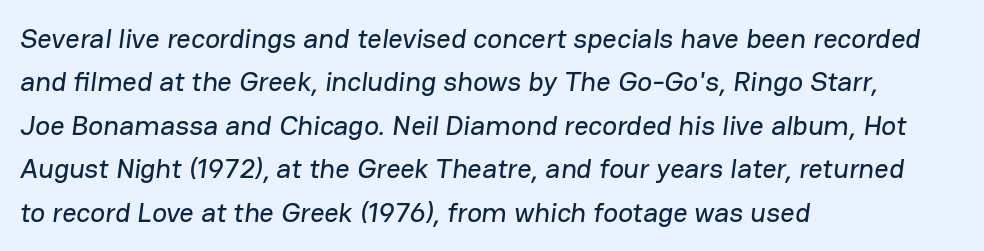
Q: Is the typeface a serif or a sans-serif typeface? A: Sans-serif.
Q: Is the text underlined? A: No.
Q: How is the paragraph aligned? A: Left-aligned.
Q: Is the spacing between letters normal or unusually wide? A: Normal.
Q: Is the spacing between lines tight, normal or loose? A: Normal.
Q: Width (condensed, normal, or wide)? A: Normal.
Q: Stroke contrast? A: Low.
Q: x-height? A: Medium.
Q: Monospaced? A: No.
